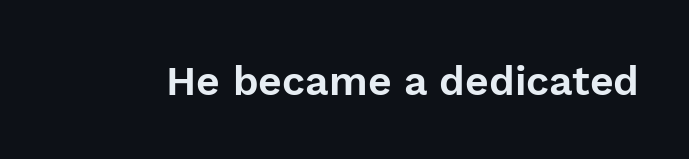
{"serif": "no", "italic": "no", "width": "normal", "stroke_contrast": "low", "x_height": "medium", "monospaced": "no", "underline": "no", "letter_spacing": "normal", "letter_spacing_em": 0.0, "glyph_px": 41}
